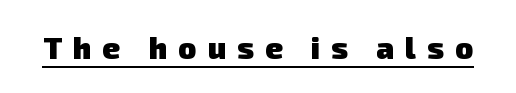
The image shows 30 px heavy sans-serif type; set unusually wide letter spacing (+0.37 em), underlined; low stroke contrast and a medium x-height.
